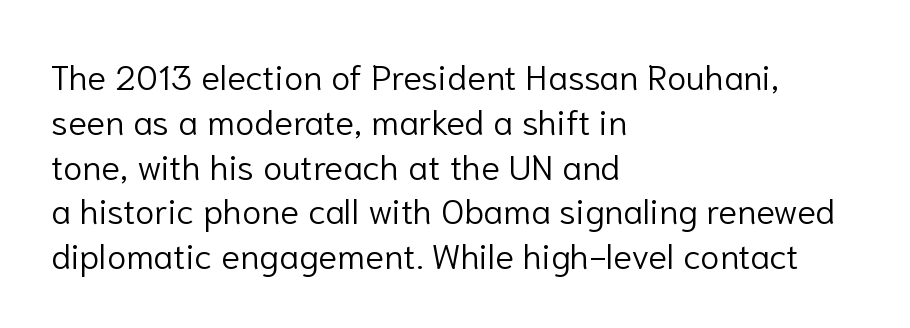
The image shows 35 px light sans-serif type, upright; set left-aligned, normal line spacing (1.28x), normal letter spacing, not underlined; low stroke contrast and a medium x-height.
